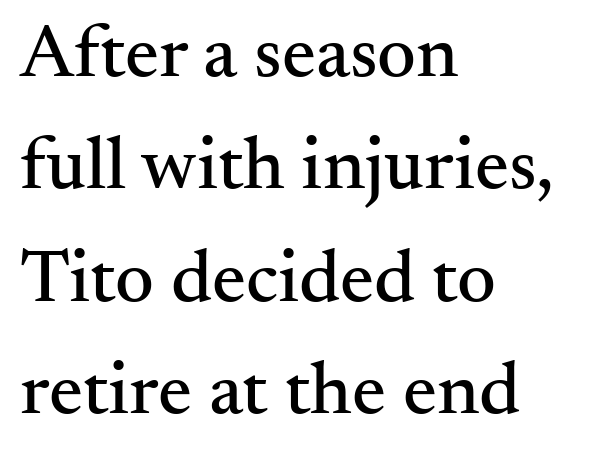
Q: Is the text italic (slanted)? A: No, it is upright.
Q: Is the typeface a serif or a sans-serif typeface? A: Serif.
Q: Is the text underlined? A: No.
Q: How is the paragraph aligned? A: Left-aligned.
Q: Is the spacing between letters normal or unusually wide? A: Normal.
Q: Is the spacing between lines tight, normal or loose? A: Normal.
Q: Width (condensed, normal, or wide)? A: Normal.
Q: Stroke contrast? A: Medium.
Q: x-height? A: Small.
Q: Monospaced? A: No.
